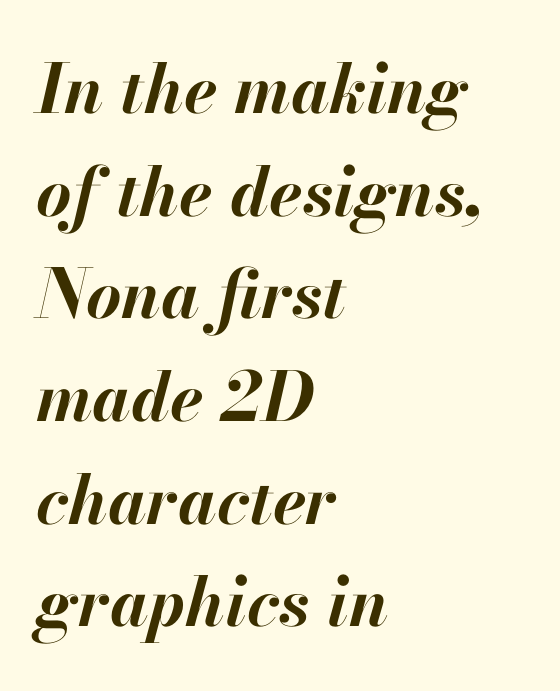
Line spacing here is normal. Has an underline been added? It has not. Nobody touched the tracking dial on this one. This sample is left-justified, so line endings fall wherever the words run out. When letters slant like this, we call the style italic. Thick stems and heavy bowls — unmistakably bold.
